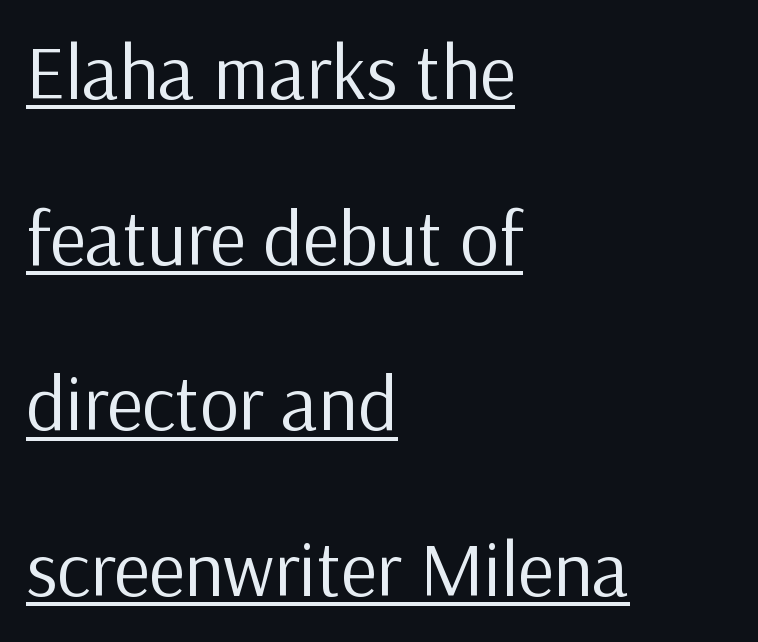
A light-to-regular cut is what we see here. Proportional: the letters do not fall into vertical columns. Caption: multi-line text, flush left, ragged right. No feet cap the strokes, marking this as sans-serif type. When letters stand straight like this, we call the style roman or upright.
